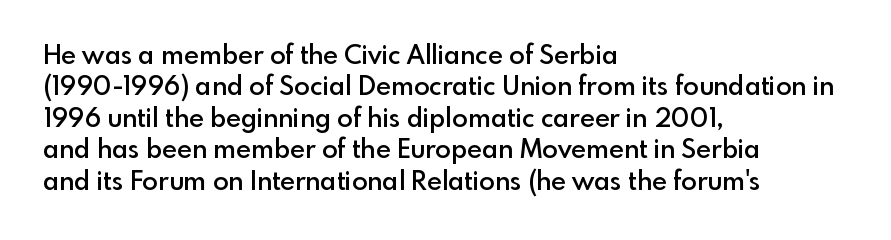
{"italic": "no", "bold": "semi", "underline": "no", "align": "left", "line_spacing_ratio": 1.21, "letter_spacing": "normal", "letter_spacing_em": 0.0, "glyph_px": 26}
